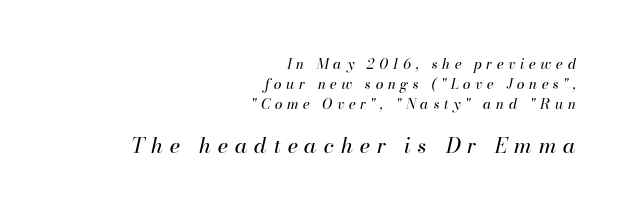
Spacing between characters has been opened up far beyond the box default. The glyphs are unaccompanied by any horizontal stroke below them. How would I describe the line gaps? Plain and ordinary. Which of the two is more prominent by size? The second, at the bottom. There's an unmistakable incline to the writing here. The letters look calm and open, with moderate or lighter stems.
